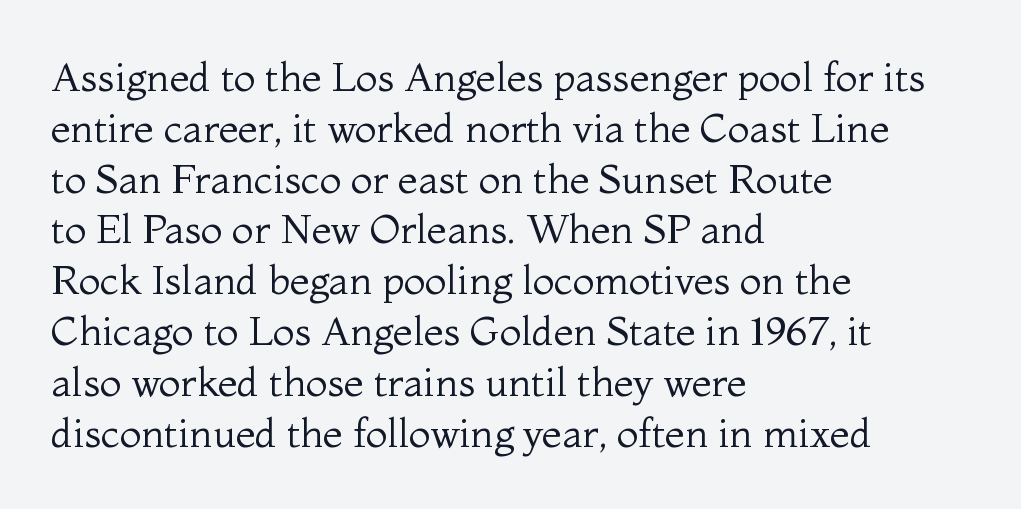
The designer left line spacing at the default. The designer went with a serif here, giving each stem small feet. Compared with a typical body face, this is equally light or lighter still. Reading down the block, your eye returns to a fixed left position each line. Quick note: underline off. The lettering stays uniformly vertical, giving the passage a roman look.
